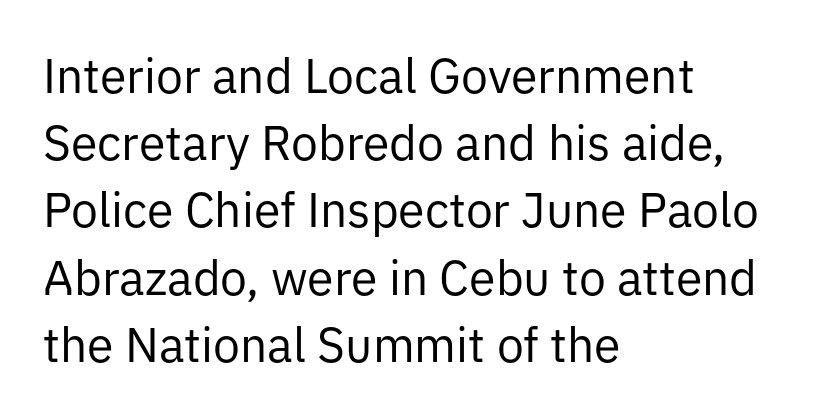
{"serif": "no", "italic": "no", "bold": "no", "weight": "regular", "width": "normal", "stroke_contrast": "low", "x_height": "medium", "monospaced": "no", "underline": "no", "align": "left", "line_spacing": "normal", "line_spacing_ratio": 1.4, "letter_spacing": "normal", "letter_spacing_em": 0.0, "glyph_px": 48}
